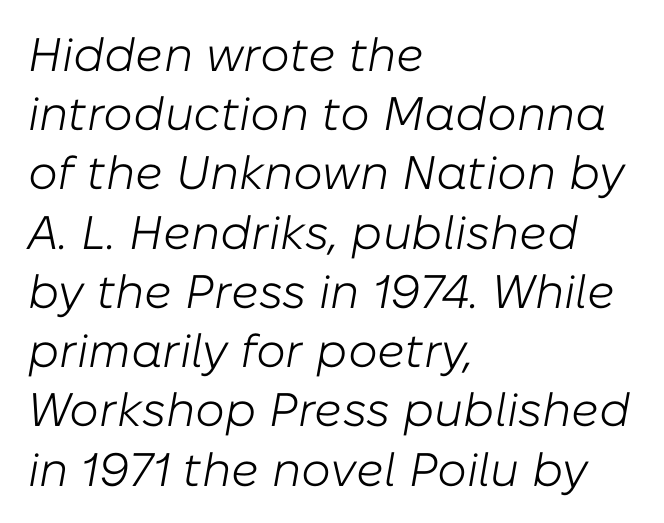
Left-aligned paragraph, ragged on the right. No word sits above an underline. Heft: none added — not bold. Tall strokes in this sample are angled rather than plumb.
